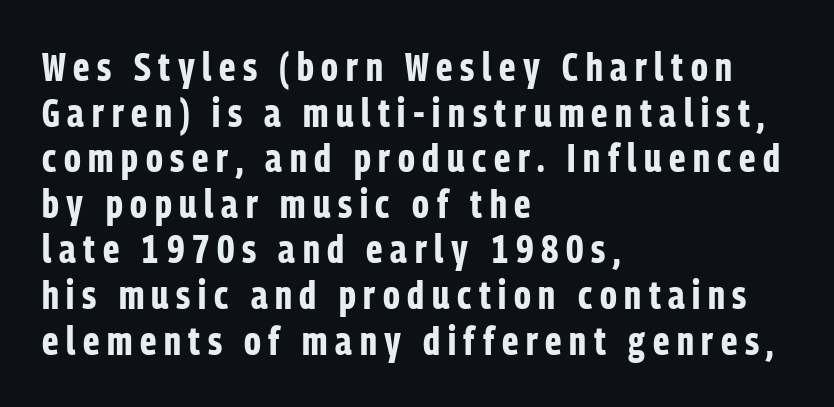
Q: Is the text bold? A: Yes.
Q: Is the text italic (slanted)? A: No, it is upright.
Q: Is the typeface a serif or a sans-serif typeface? A: Sans-serif.
Q: Is the text underlined? A: No.
Q: How is the paragraph aligned? A: Left-aligned.
Q: Is the spacing between lines tight, normal or loose? A: Tight.
Q: Width (condensed, normal, or wide)? A: Condensed.
Q: Stroke contrast? A: Low.
Q: x-height? A: Medium.
Q: Monospaced? A: No.
